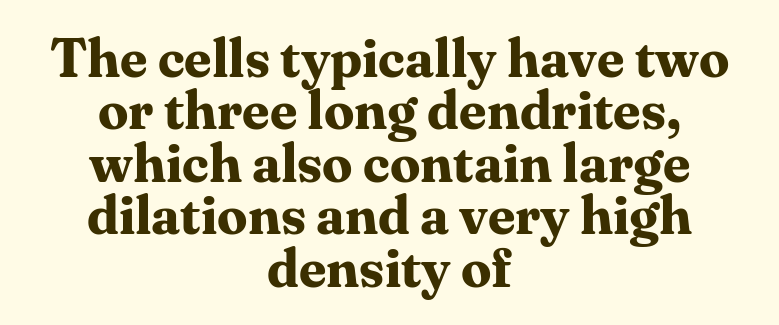
{"serif": "yes", "italic": "no", "bold": "yes", "weight": "bold", "width": "normal", "stroke_contrast": "medium", "x_height": "medium", "monospaced": "no", "underline": "no", "align": "center", "line_spacing": "tight", "line_spacing_ratio": 0.97, "letter_spacing": "normal", "letter_spacing_em": 0.0, "glyph_px": 54}
